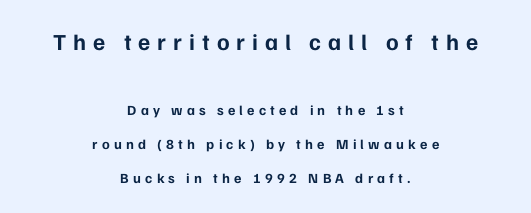
Substantial extra tracking has been applied to these lines. The zone under the glyphs is completely vacant. A centered setting, common on invitations and titles, is used for this passage. Is the lower block the larger one? No — the upper block carries the bigger type. Heavy-handed strokes throughout: this text is bold.
